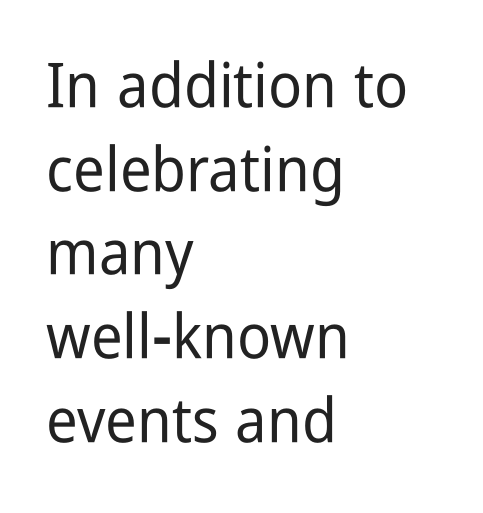
The image shows 62 px condensed sans-serif type, upright; set left-aligned, normal line spacing (1.35x), normal letter spacing, not underlined; low stroke contrast and a medium x-height.
